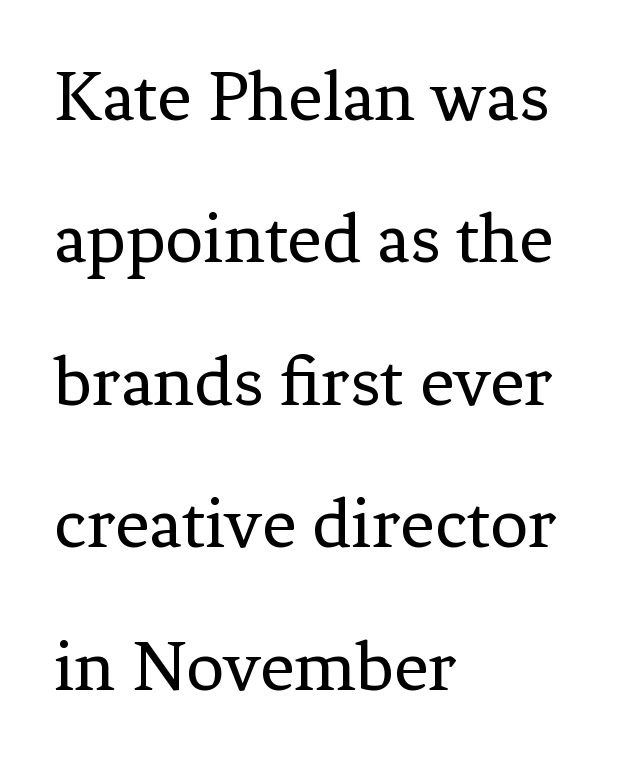
The image shows 75 px regular-weight serif type, upright; set left-aligned, loose line spacing (1.9x), normal letter spacing, not underlined; low stroke contrast and a medium x-height.
